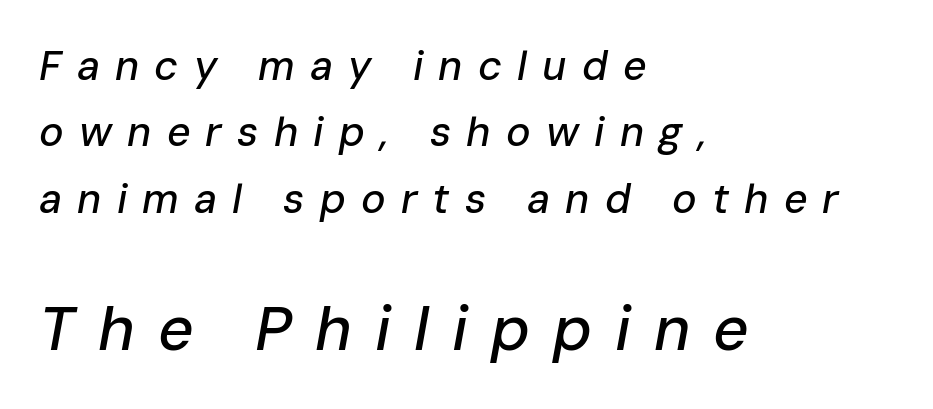
Q: Is the text italic (slanted)? A: Yes, it leans right by about 10 degrees.
Q: Is the text underlined? A: No.
Q: How is the paragraph aligned? A: Left-aligned.
Q: Is the spacing between letters normal or unusually wide? A: Unusually wide.
Q: Is the spacing between lines tight, normal or loose? A: Normal.
Q: Which block of text is set in a larger size, the first (top) or the second (bottom)? A: The second (bottom) one.
Q: Width (condensed, normal, or wide)? A: Normal.
Q: Stroke contrast? A: Low.
Q: x-height? A: Medium.
Q: Monospaced? A: No.
